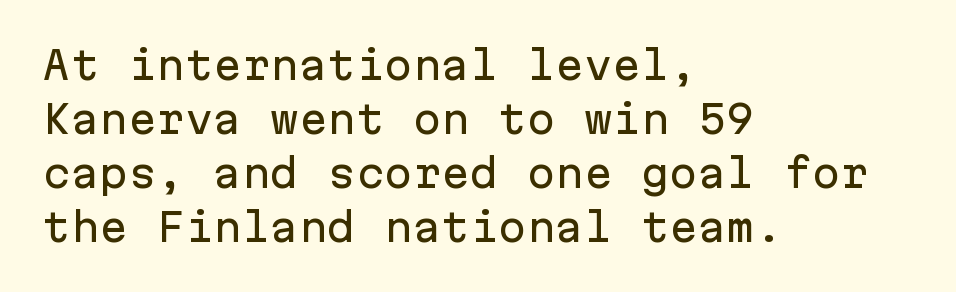
The image shows 38 px sans-serif type, upright, monospaced; set left-aligned, normal line spacing (1.42x), normal letter spacing, not underlined; low stroke contrast and a medium x-height.
